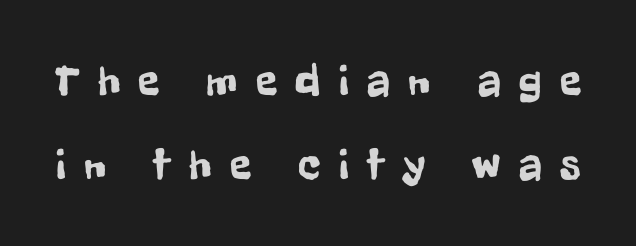
Q: Is the text italic (slanted)? A: No, it is upright.
Q: Is the typeface a serif or a sans-serif typeface? A: Sans-serif.
Q: Is the text underlined? A: No.
Q: Is the spacing between letters normal or unusually wide? A: Unusually wide.
Q: Is the spacing between lines tight, normal or loose? A: Loose.
Q: Width (condensed, normal, or wide)? A: Condensed.
Q: Stroke contrast? A: Low.
Q: x-height? A: Medium.
Q: Monospaced? A: No.
